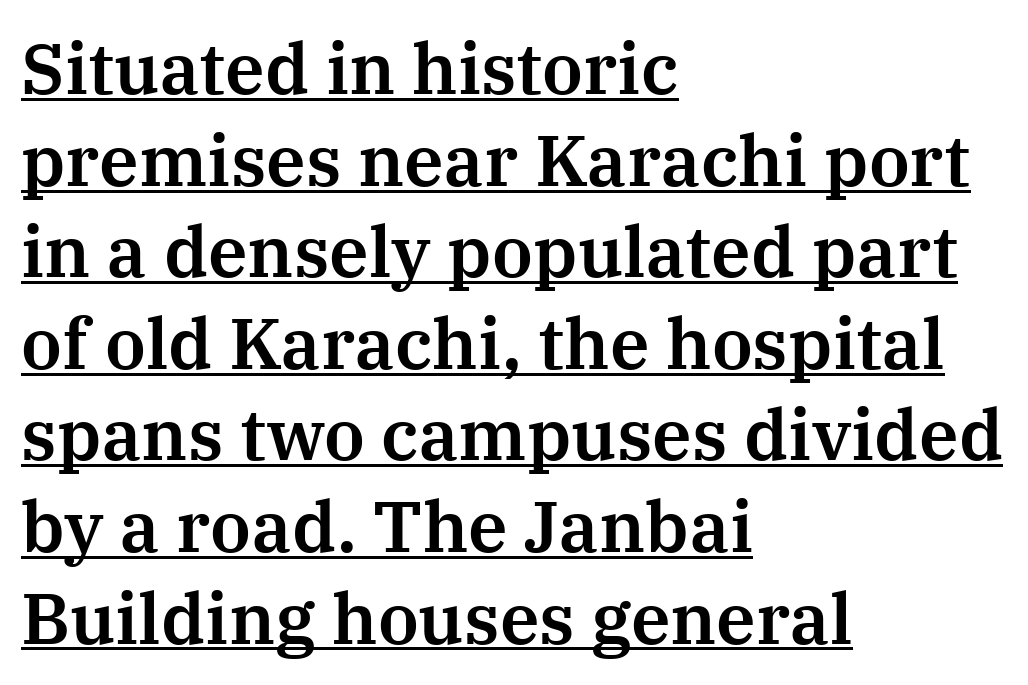
The lines sit at an ordinary, default distance from one another. The font's upright variant was chosen for this text. The face used here is proportionally spaced, like ordinary book or web type. The typesetter chose a ragged-right arrangement here. Default kerning and tracking; the words read as compact shapes. The face used here appears with an underline applied.
